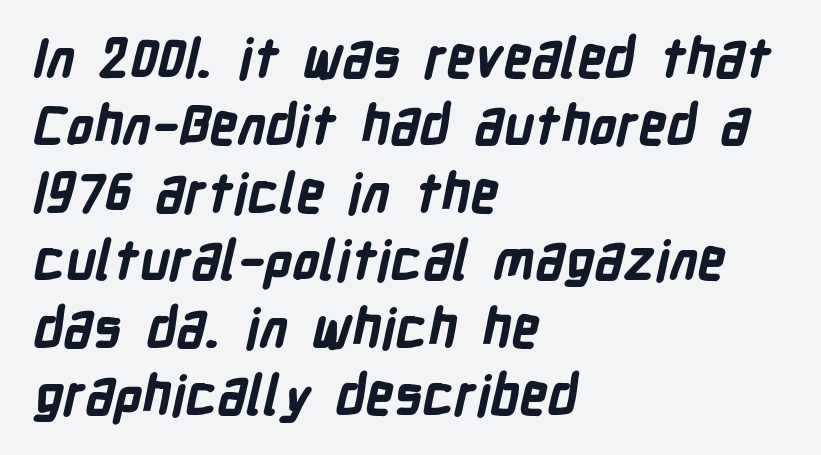
Type without underlining. Alignment: flush left. Is this a sans? Yes — the strokes have no serifs. The type is set solid horizontally, with unmodified tracking. Varying glyph widths throughout — classic text-font behaviour. This is heavy type, rendered in bold.
